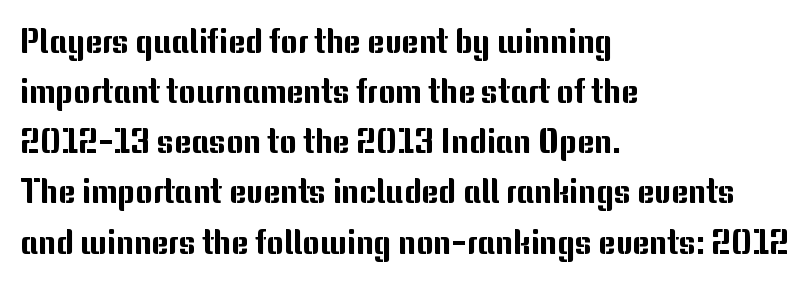
Q: Is the text italic (slanted)? A: No, it is upright.
Q: Is the typeface a serif or a sans-serif typeface? A: Sans-serif.
Q: Is the text underlined? A: No.
Q: How is the paragraph aligned? A: Left-aligned.
Q: Is the spacing between letters normal or unusually wide? A: Normal.
Q: Is the spacing between lines tight, normal or loose? A: Normal.
Q: Width (condensed, normal, or wide)? A: Normal.
Q: Stroke contrast? A: Medium.
Q: x-height? A: Medium.
Q: Monospaced? A: No.
